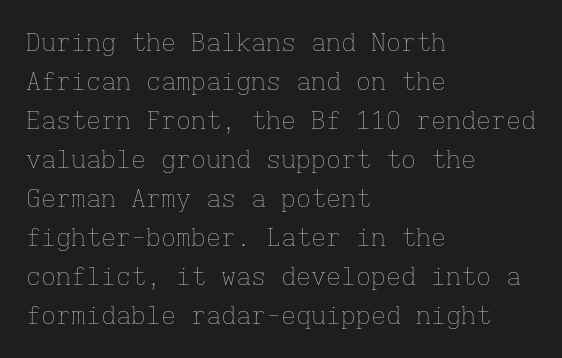
Q: Is the text bold? A: No.
Q: Is the text italic (slanted)? A: No, it is upright.
Q: Is the text underlined? A: No.
Q: How is the paragraph aligned? A: Left-aligned.
Q: Is the spacing between letters normal or unusually wide? A: Normal.
Q: Is the spacing between lines tight, normal or loose? A: Normal.
